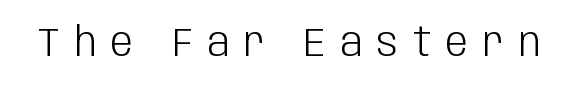
The image shows 40 px light, condensed sans-serif type, upright; set unusually wide letter spacing (+0.37 em), not underlined; low stroke contrast and a large x-height.
